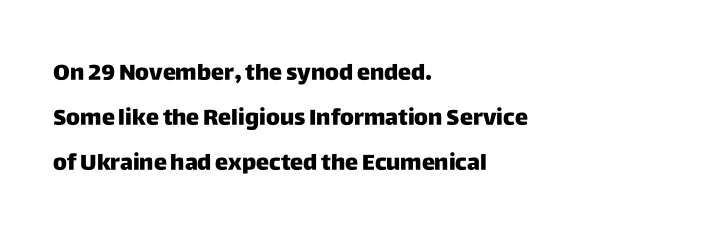
The image shows 22 px bold type, upright; set left-aligned, loose line spacing (2.05x), normal letter spacing, not underlined.
